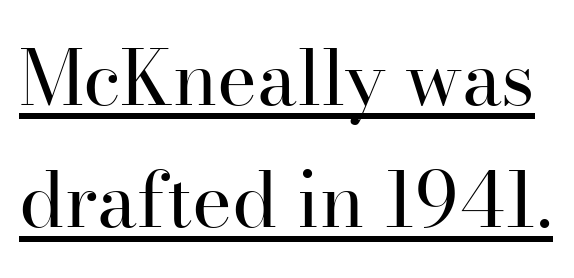
The image shows 76 px regular-weight serif type, upright; set normal line spacing (1.61x), normal letter spacing, underlined; high stroke contrast and a small x-height.
